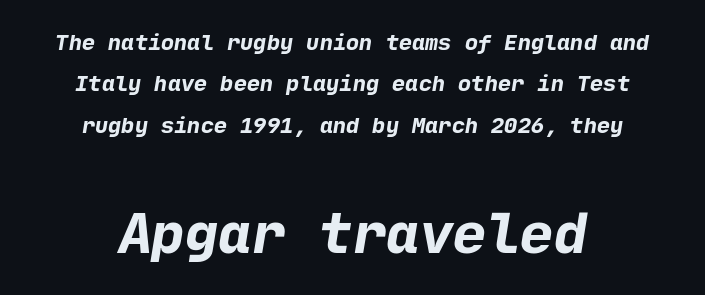
{"serif": "no", "bold": "yes", "weight": "bold", "width": "normal", "stroke_contrast": "low", "x_height": "medium", "underline": "no", "align": "center", "line_spacing_ratio": 1.88, "letter_spacing": "normal", "letter_spacing_em": 0.0, "larger_block": "second", "size_ratio": 2.55, "glyph_px": 56}
